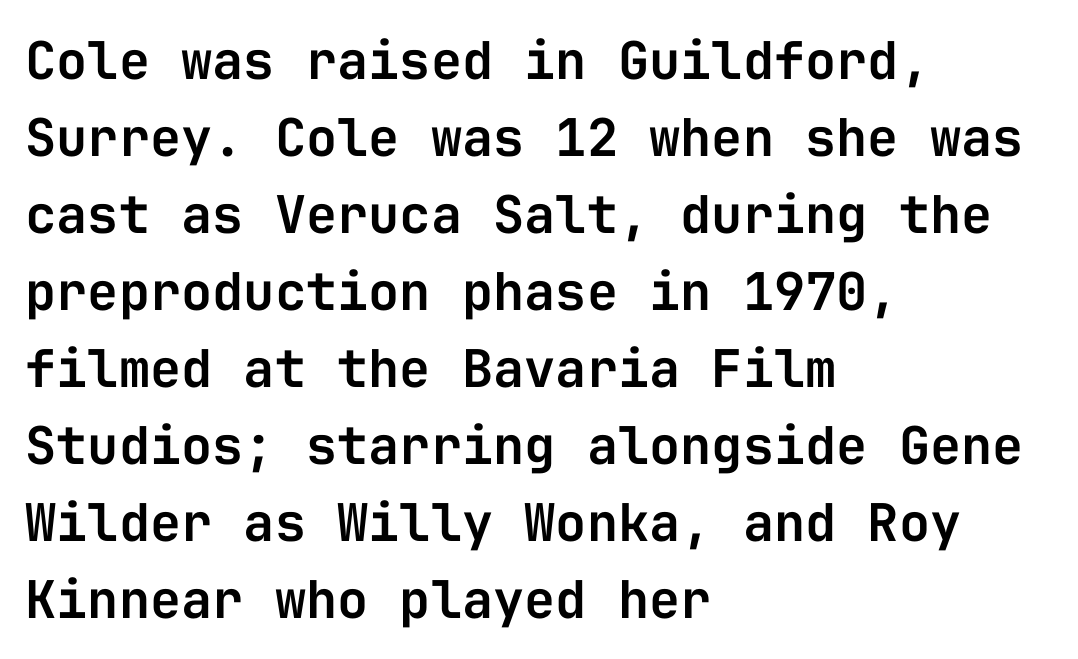
Q: Is the text italic (slanted)? A: No, it is upright.
Q: Is the typeface a serif or a sans-serif typeface? A: Sans-serif.
Q: Is the text underlined? A: No.
Q: How is the paragraph aligned? A: Left-aligned.
Q: Is the spacing between letters normal or unusually wide? A: Normal.
Q: Is the spacing between lines tight, normal or loose? A: Normal.
Q: Width (condensed, normal, or wide)? A: Normal.
Q: Stroke contrast? A: Low.
Q: x-height? A: Medium.
Q: Monospaced? A: Yes.
